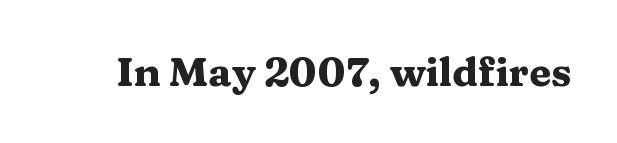
The image shows 40 px heavy, wide serif type, upright; set normal letter spacing, not underlined; medium stroke contrast and a medium x-height.
